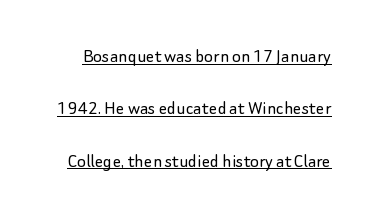
Do the letters lean? They stand straight. Students, observe the line beneath the letters — that is underlining. The cut favours lightness, reaching ordinary text weight at its darkest. Line spacing here is loose. Characters follow at the spacing the type designer built in.
